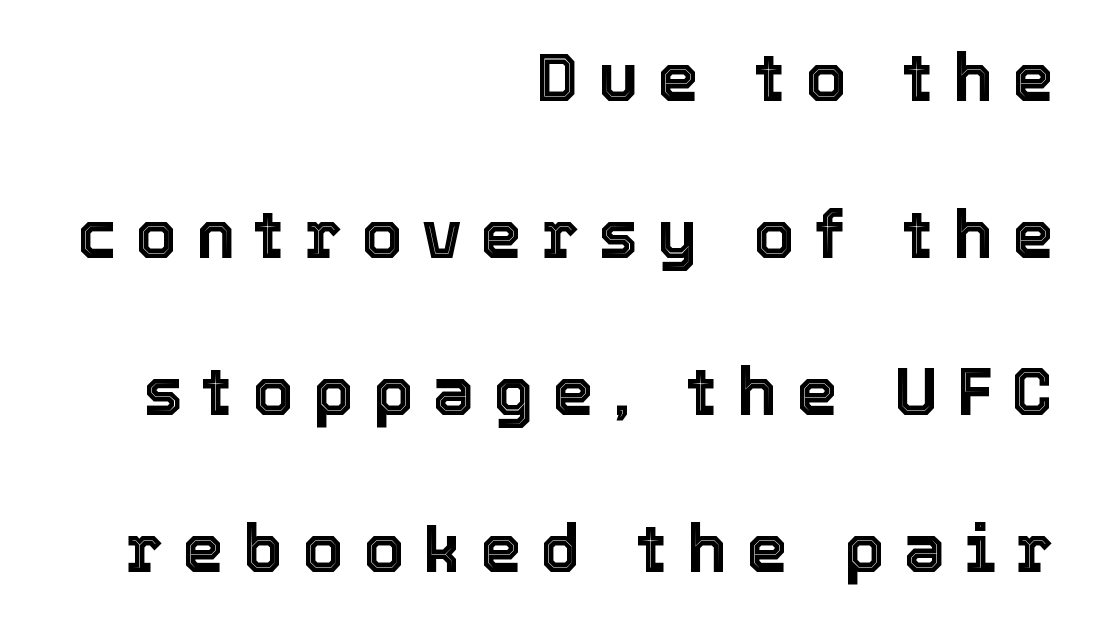
The image shows 66 px text type, upright; set right-aligned, loose line spacing (2.38x), unusually wide letter spacing (+0.29 em), not underlined; a medium x-height.
